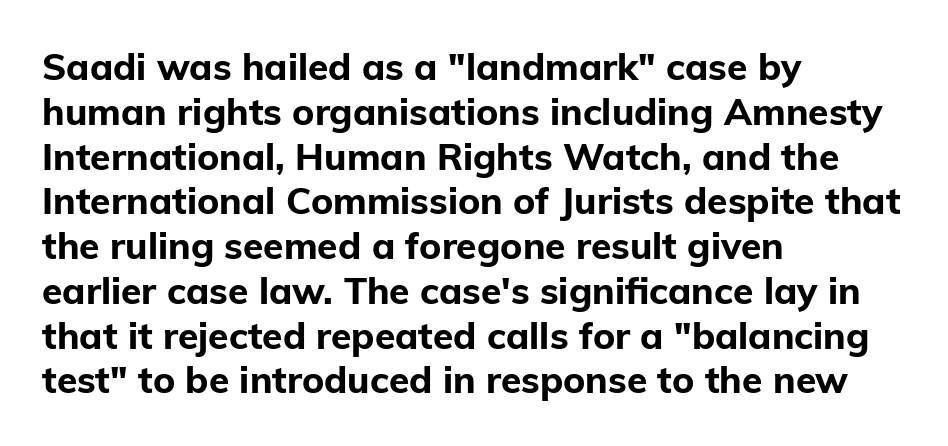
Q: Is the text bold? A: Yes.
Q: Is the text italic (slanted)? A: No, it is upright.
Q: Is the typeface a serif or a sans-serif typeface? A: Sans-serif.
Q: Is the text underlined? A: No.
Q: How is the paragraph aligned? A: Left-aligned.
Q: Is the spacing between letters normal or unusually wide? A: Normal.
Q: Width (condensed, normal, or wide)? A: Normal.
Q: Stroke contrast? A: Low.
Q: x-height? A: Medium.
Q: Monospaced? A: No.
